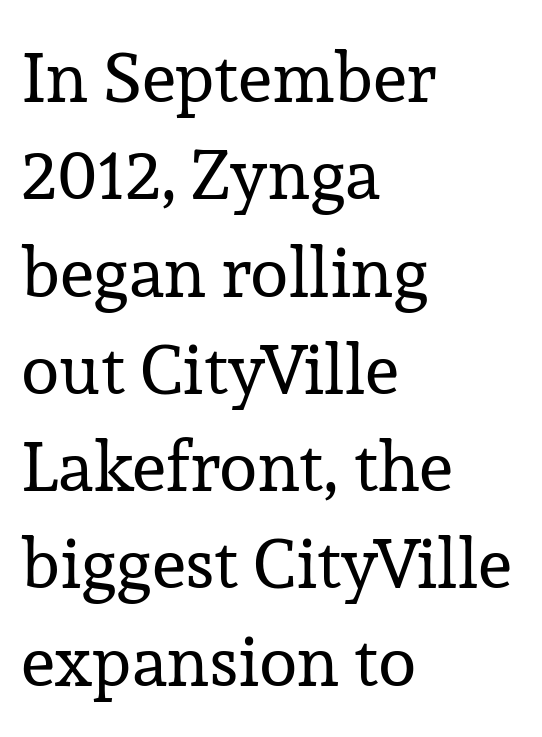
The image shows 70 px regular-weight serif type, upright; set left-aligned, normal line spacing (1.39x), normal letter spacing, not underlined; low stroke contrast and a medium x-height.
